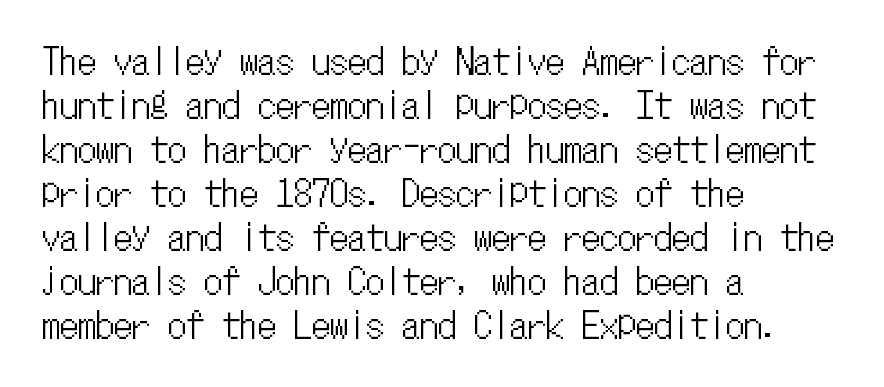
Fixed-width glyphs throughout — classic coding-font behaviour. The gaps between neighbouring characters are ordinary and unremarkable. The letters stand upright; this is a roman face. The text block is weighted toward the left margin, trailing off unevenly rightward. A clean baseline with only descenders dipping below it.
